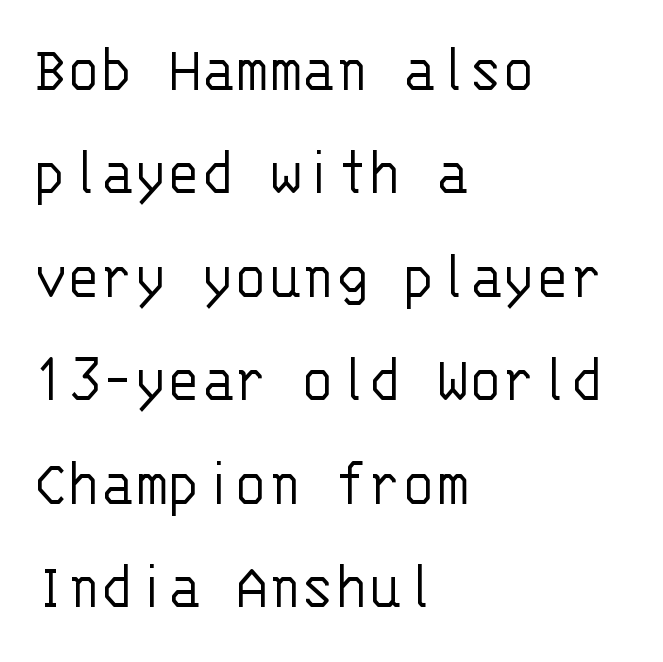
Posture: vertical. Type style note: lacks serifs. The face used here is monospaced, like something from a code editor. Type without underlining. Stems and bowls with no extra thickness — not bold.
